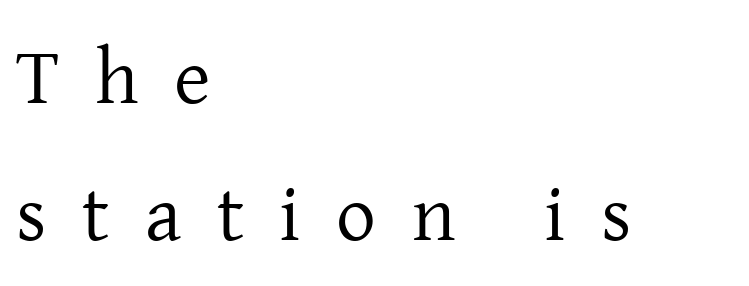
Q: Is the text bold? A: No.
Q: Is the text italic (slanted)? A: No, it is upright.
Q: Is the typeface a serif or a sans-serif typeface? A: Serif.
Q: Is the text underlined? A: No.
Q: How is the paragraph aligned? A: Left-aligned.
Q: Is the spacing between letters normal or unusually wide? A: Unusually wide.
Q: Width (condensed, normal, or wide)? A: Normal.
Q: Stroke contrast? A: Low.
Q: x-height? A: Medium.
Q: Monospaced? A: No.
